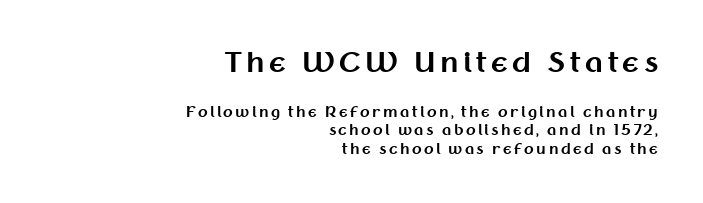
Of the two passages, the one on top uses the larger point size. Each glyph is drawn with heavy, bold strokes. Descender tails drop into unmarked territory. Every stem runs plumb, perpendicular to the baseline.
